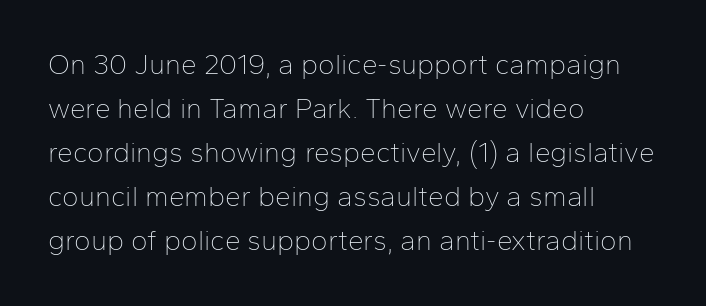
The image shows 28 px thin sans-serif type, upright; set left-aligned, normal line spacing (1.57x), normal letter spacing, not underlined; low stroke contrast and a medium x-height.
